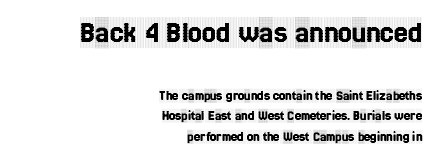
Right-aligned paragraph, ragged on the left. The axis of the letterforms is exactly vertical. Normally led — the rows are evenly, conventionally spaced. The tracking reads as untouched default to a designer's eye.
